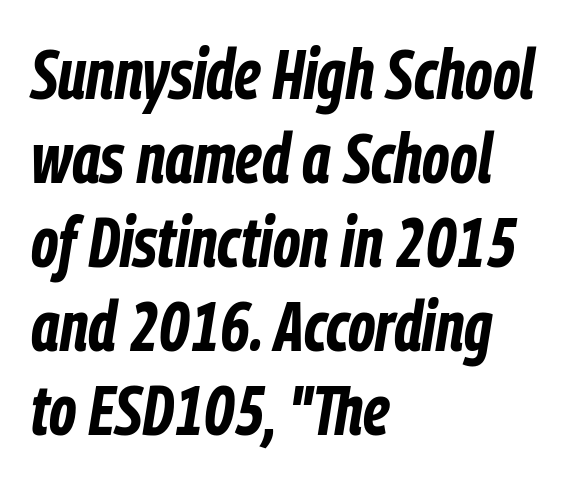
{"italic": "yes", "lean": "right", "slant_degrees": 9, "bold": "yes", "weight": "bold", "width": "condensed", "stroke_contrast": "low", "x_height": "medium", "monospaced": "no", "underline": "no", "align": "left", "line_spacing_ratio": 1.2, "letter_spacing": "normal", "letter_spacing_em": 0.0, "glyph_px": 70}
